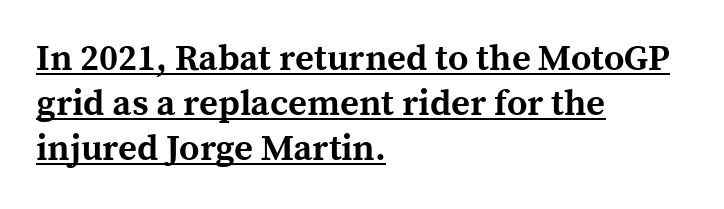
The image shows 36 px bold serif type, upright; set left-aligned, normal line spacing (1.25x), normal letter spacing, underlined; a medium x-height.
